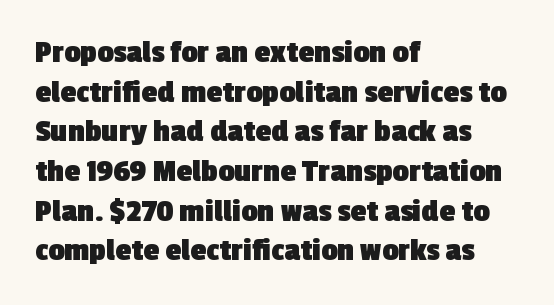
Q: Is the text bold? A: Yes.
Q: Is the typeface a serif or a sans-serif typeface? A: Sans-serif.
Q: Is the text underlined? A: No.
Q: How is the paragraph aligned? A: Left-aligned.
Q: Is the spacing between letters normal or unusually wide? A: Normal.
Q: Width (condensed, normal, or wide)? A: Normal.
Q: x-height? A: Medium.
Q: Monospaced? A: No.
